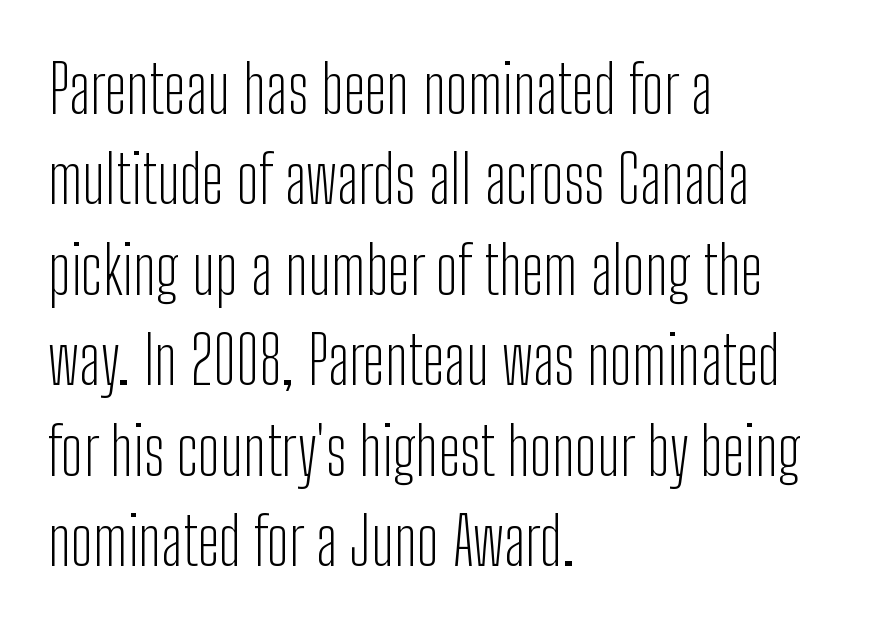
{"serif": "no", "italic": "no", "bold": "no", "weight": "light", "width": "condensed", "stroke_contrast": "low", "x_height": "medium", "monospaced": "no", "underline": "no", "align": "left", "line_spacing": "normal", "line_spacing_ratio": 1.37, "letter_spacing": "normal", "letter_spacing_em": 0.0, "glyph_px": 66}
